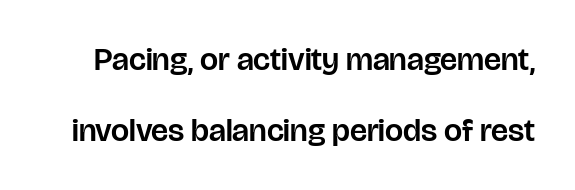
Q: Is the text italic (slanted)? A: No, it is upright.
Q: Is the typeface a serif or a sans-serif typeface? A: Sans-serif.
Q: Is the text underlined? A: No.
Q: Is the spacing between letters normal or unusually wide? A: Normal.
Q: Is the spacing between lines tight, normal or loose? A: Loose.
Q: Width (condensed, normal, or wide)? A: Normal.
Q: Stroke contrast? A: Low.
Q: x-height? A: Large.
Q: Monospaced? A: No.
